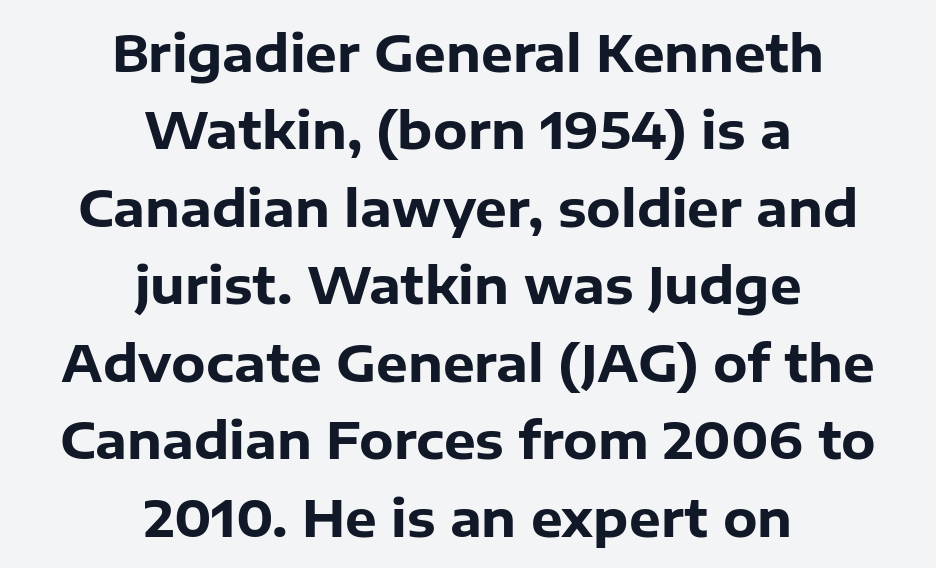
{"serif": "no", "italic": "no", "bold": "yes", "weight": "heavy", "width": "normal", "stroke_contrast": "low", "x_height": "medium", "monospaced": "no", "underline": "no", "align": "center", "line_spacing": "normal", "line_spacing_ratio": 1.55, "letter_spacing": "normal", "letter_spacing_em": 0.0, "glyph_px": 50}
